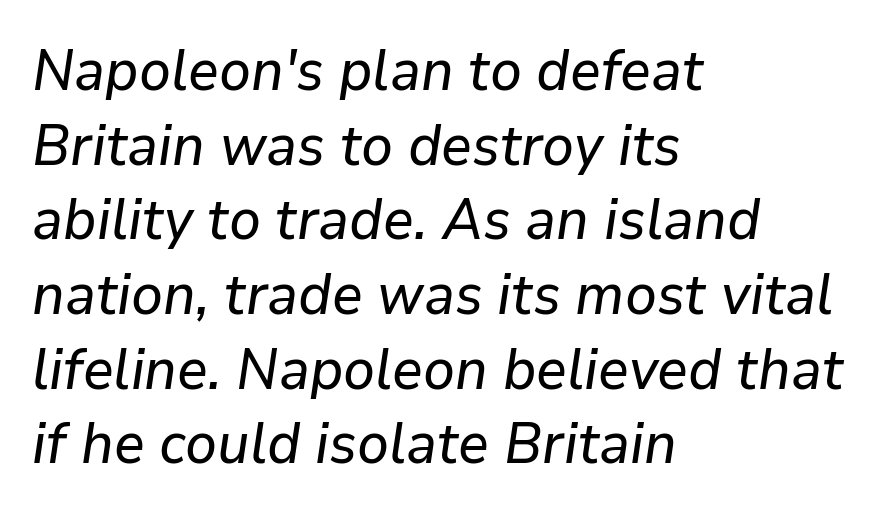
{"italic": "yes", "lean": "right", "slant_degrees": 9, "width": "normal", "stroke_contrast": "low", "x_height": "medium", "monospaced": "no", "underline": "no", "align": "left", "line_spacing": "normal", "line_spacing_ratio": 1.31, "letter_spacing": "normal", "letter_spacing_em": 0.0, "glyph_px": 57}
